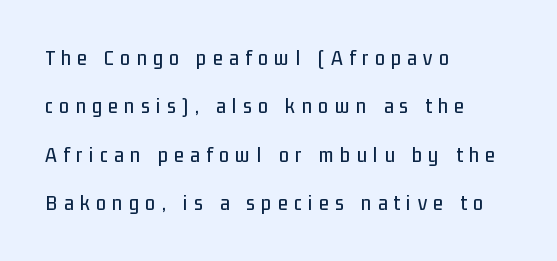
{"italic": "no", "underline": "no", "align": "left", "line_spacing": "loose", "line_spacing_ratio": 2.2, "letter_spacing": "wide", "letter_spacing_em": 0.3, "glyph_px": 22}
